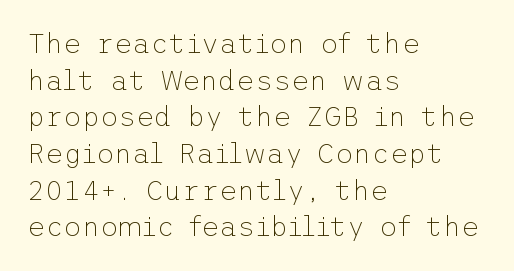
The image shows 28 px thin sans-serif type, upright; set left-aligned, normal line spacing (1.31x), normal letter spacing, not underlined; low stroke contrast and a medium x-height.
